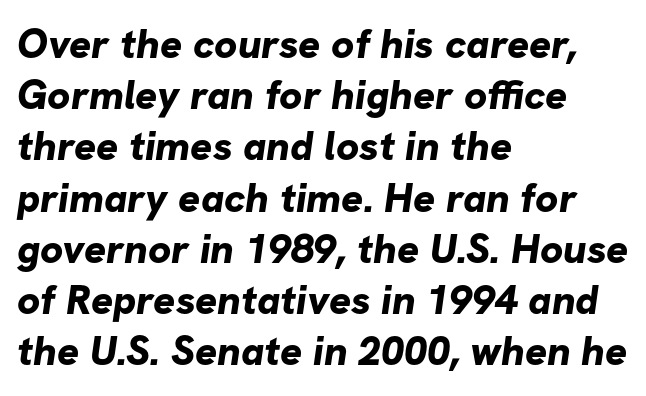
{"serif": "no", "bold": "yes", "weight": "bold", "width": "normal", "stroke_contrast": "low", "x_height": "medium", "monospaced": "no", "underline": "no", "align": "left", "line_spacing": "normal", "line_spacing_ratio": 1.25, "letter_spacing": "normal", "letter_spacing_em": 0.0, "glyph_px": 41}
